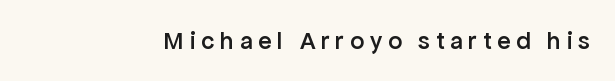
Q: Is the text bold? A: Semi-bold.
Q: Is the text italic (slanted)? A: No, it is upright.
Q: Is the text underlined? A: No.
Q: Is the spacing between letters normal or unusually wide? A: Unusually wide.
